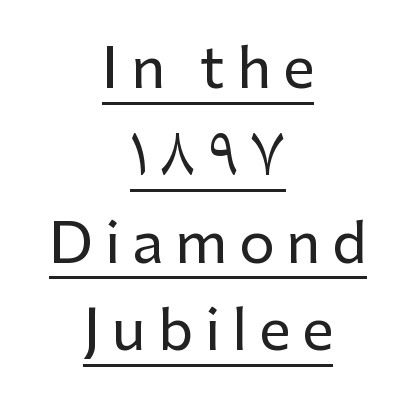
The image shows 56 px sans-serif type, upright; set centered, normal line spacing (1.56x), unusually wide letter spacing (+0.21 em), underlined; low stroke contrast and a medium x-height.
